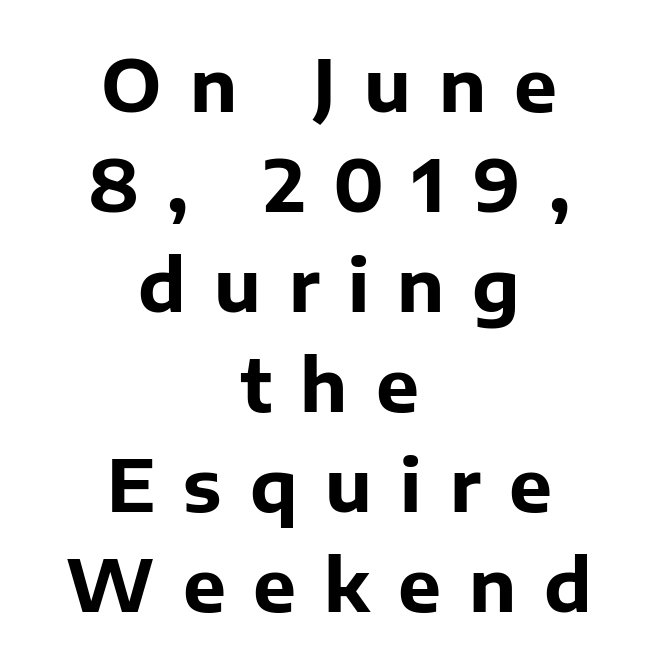
{"serif": "no", "italic": "no", "bold": "yes", "weight": "bold", "width": "normal", "stroke_contrast": "low", "x_height": "medium", "monospaced": "no", "underline": "no", "align": "center", "line_spacing": "normal", "line_spacing_ratio": 1.39, "letter_spacing": "wide", "letter_spacing_em": 0.39, "glyph_px": 72}
